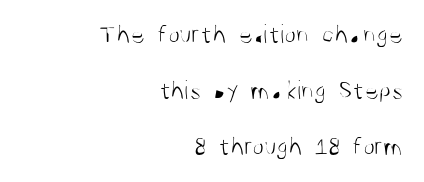
The image shows 27 px text type, upright; set right-aligned, loose line spacing (2.07x), normal letter spacing, not underlined.
